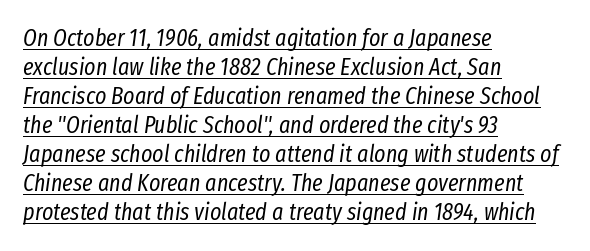
Q: Is the text bold? A: No.
Q: Is the text italic (slanted)? A: Yes, it leans right by about 8 degrees.
Q: Is the text underlined? A: Yes.
Q: How is the paragraph aligned? A: Left-aligned.
Q: Is the spacing between letters normal or unusually wide? A: Normal.
